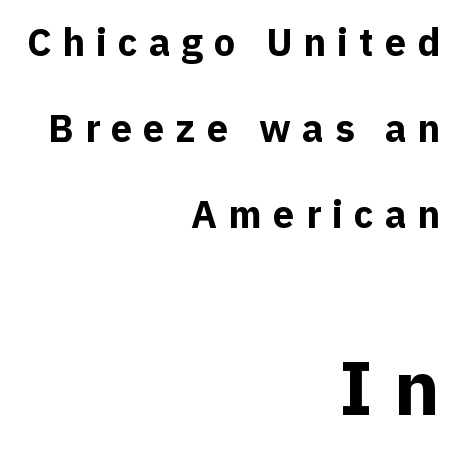
Its strokes are broad and dark, the hallmark of bold type. Loose tracking; the words dissolve into strings of separated letters. Each row of text sits above clean, open space. Reading down the block, your eye finds every line finishing at a fixed right position. The passage shown is typed in a proportional face where columns would drift.
